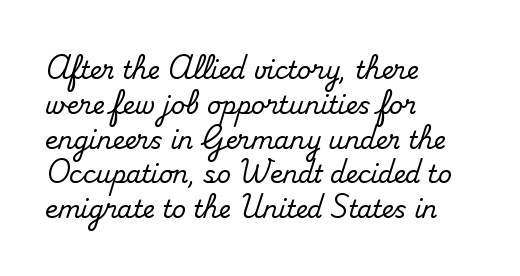
The image shows 24 px text type; set left-aligned, normal line spacing (1.45x), normal letter spacing, not underlined.
